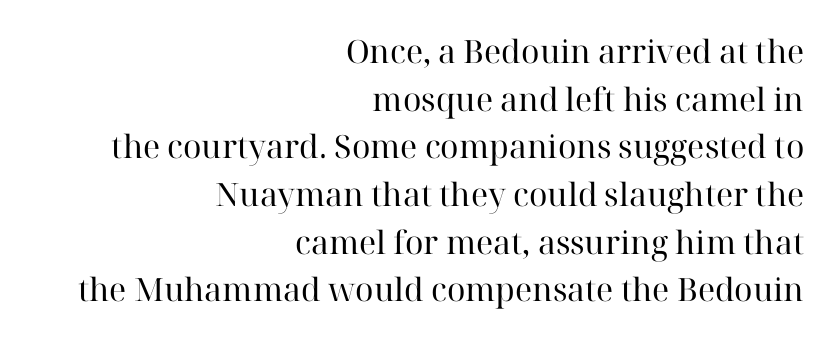
The image shows 32 px regular-weight serif type, upright; set right-aligned, normal line spacing (1.49x), normal letter spacing, not underlined; high stroke contrast and a medium x-height.
